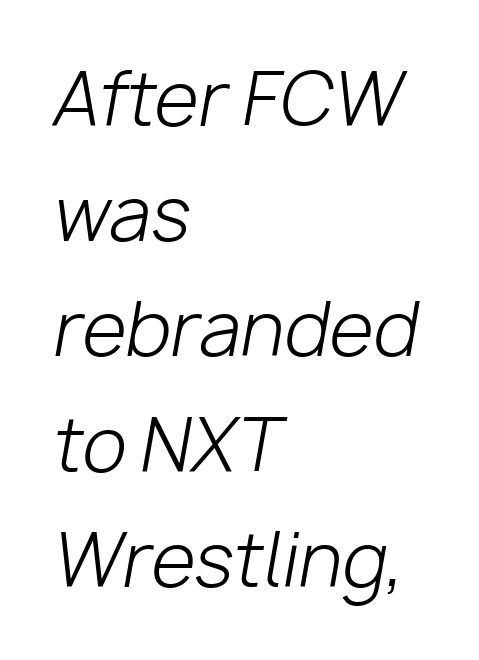
The image shows 72 px light type, italic (leaning right); set left-aligned, normal line spacing (1.6x), normal letter spacing, not underlined; low stroke contrast and a medium x-height.
